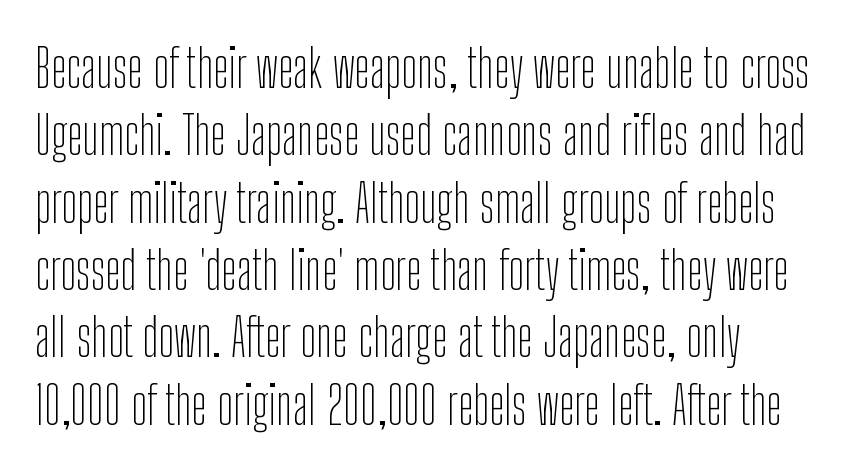
Summary of vertical rhythm: regular, with standard interline spacing. The letters advance in unequal steps, a hallmark of proportional type. The face used here is rendered with its standard letterfit. Observe the absence of serifs on each vertical stroke in this sample. The face looks like a standard text weight, possibly lighter.
